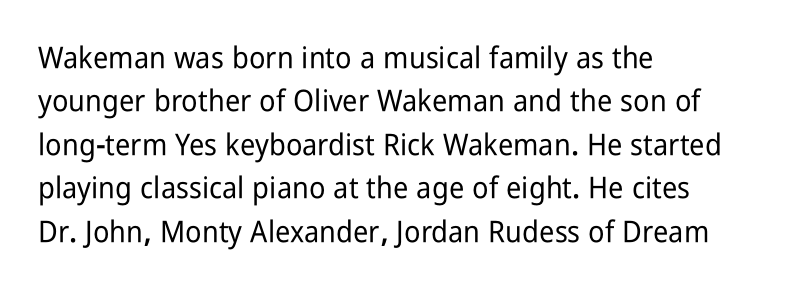
{"serif": "no", "italic": "no", "width": "condensed", "stroke_contrast": "low", "x_height": "medium", "monospaced": "no", "underline": "no", "align": "left", "line_spacing": "normal", "line_spacing_ratio": 1.45, "letter_spacing": "normal", "letter_spacing_em": 0.0, "glyph_px": 30}
